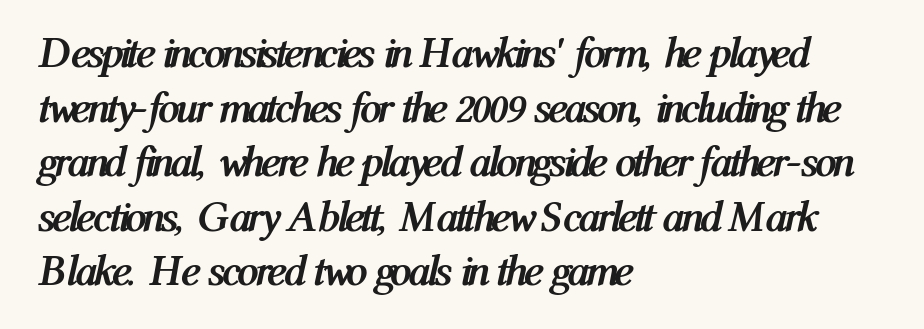
The image shows 43 px semibold, condensed type, italic (leaning right); set left-aligned, normal line spacing (1.27x), normal letter spacing, not underlined; medium stroke contrast and a medium x-height.
